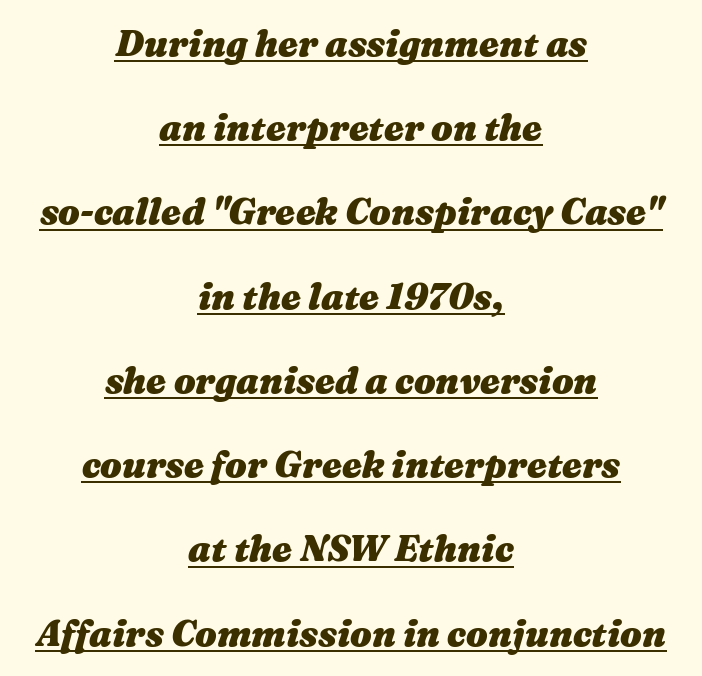
The image shows 36 px heavy, wide type, italic (leaning right); set centered, loose line spacing (2.34x), normal letter spacing, underlined; medium stroke contrast and a medium x-height.
